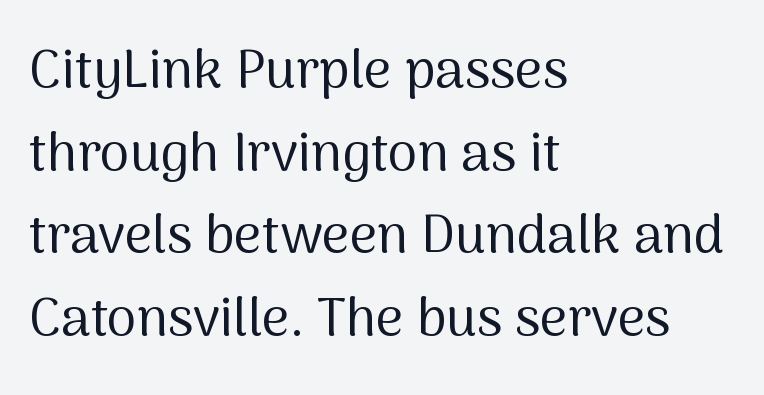
{"serif": "no", "italic": "no", "bold": "no", "weight": "regular", "width": "normal", "stroke_contrast": "medium", "x_height": "medium", "monospaced": "no", "underline": "no", "align": "left", "line_spacing": "normal", "line_spacing_ratio": 1.53, "letter_spacing": "normal", "letter_spacing_em": 0.0, "glyph_px": 54}
